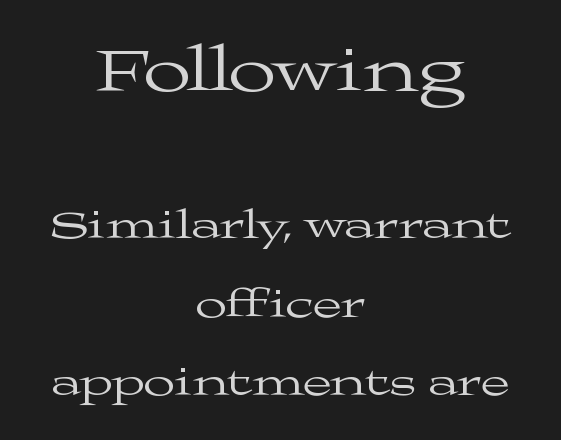
{"serif": "yes", "italic": "no", "bold": "no", "weight": "regular", "width": "wide", "stroke_contrast": "medium", "x_height": "medium", "monospaced": "no", "underline": "no", "align": "center", "line_spacing_ratio": 1.87, "letter_spacing": "normal", "letter_spacing_em": 0.0, "larger_block": "first", "size_ratio": 1.5, "glyph_px": 63}
